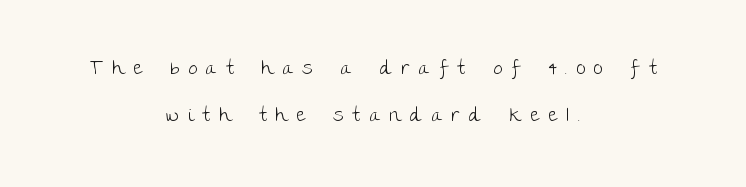
This sample is center-justified, so both line endings float freely. Stroke mass is kept to a normal reading level or below. This sample uses an upright cut, with every glyph sitting square on the baseline. The strip under each line holds only bare page. Letter spacing: wide. Leading: increased.
